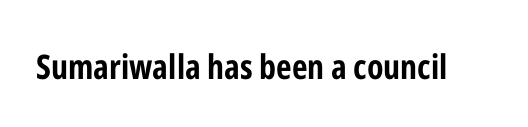
The image shows 34 px bold, condensed sans-serif type, upright; set normal letter spacing, not underlined; low stroke contrast and a medium x-height.
